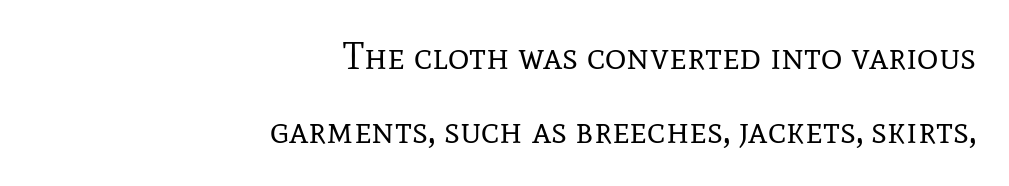
{"serif": "yes", "italic": "no", "bold": "no", "weight": "regular", "width": "normal", "stroke_contrast": "low", "x_height": "medium", "monospaced": "no", "underline": "no", "align": "right", "line_spacing": "loose", "line_spacing_ratio": 2.0, "letter_spacing": "normal", "letter_spacing_em": 0.0, "glyph_px": 37}
